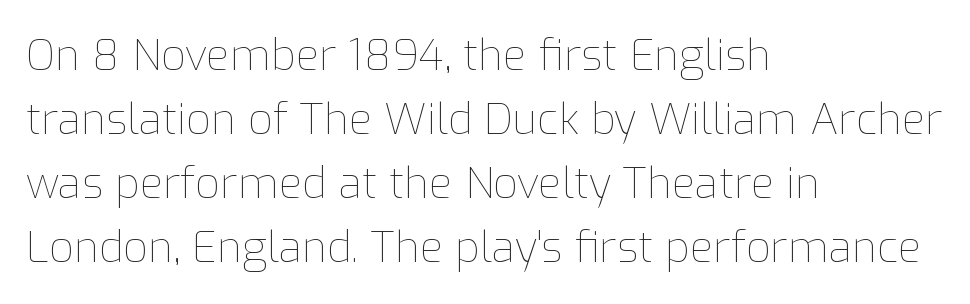
{"italic": "no", "bold": "no", "weight": "thin", "width": "normal", "stroke_contrast": "low", "x_height": "medium", "monospaced": "no", "underline": "no", "align": "left", "line_spacing": "normal", "line_spacing_ratio": 1.49, "letter_spacing": "normal", "letter_spacing_em": 0.0, "glyph_px": 43}
